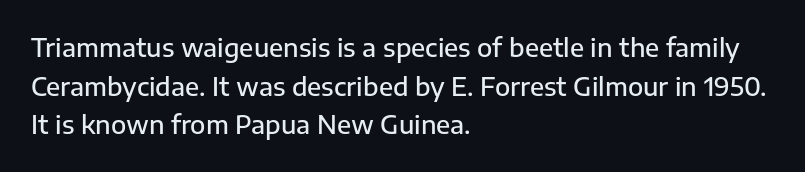
{"italic": "no", "bold": "semi", "underline": "no", "align": "left", "line_spacing": "normal", "line_spacing_ratio": 1.55, "letter_spacing": "normal", "letter_spacing_em": 0.0, "glyph_px": 25}
